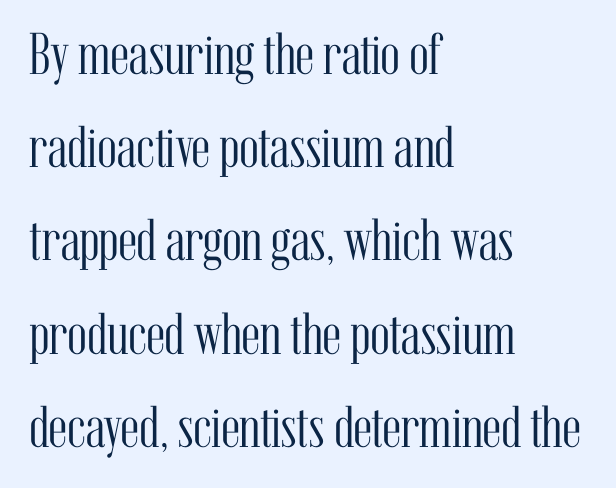
Rendered with straight, roman letterforms. In CSS terms this would be text-align: left. Glyph-to-glyph distance matches everyday printed text. Decoration check: the copy has no underline. Is the type heavy? It reads as light-to-regular instead.
